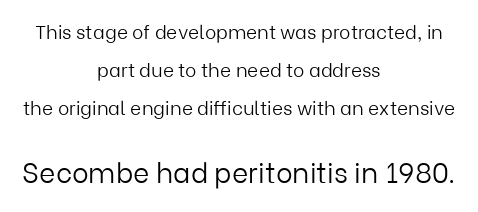
Q: Is the text bold? A: No.
Q: Is the text italic (slanted)? A: No, it is upright.
Q: Is the typeface a serif or a sans-serif typeface? A: Sans-serif.
Q: Is the text underlined? A: No.
Q: How is the paragraph aligned? A: Centered.
Q: Is the spacing between letters normal or unusually wide? A: Normal.
Q: Is the spacing between lines tight, normal or loose? A: Loose.
Q: Which block of text is set in a larger size, the first (top) or the second (bottom)? A: The second (bottom) one.
Q: Width (condensed, normal, or wide)? A: Normal.
Q: Stroke contrast? A: Low.
Q: x-height? A: Medium.
Q: Monospaced? A: No.
